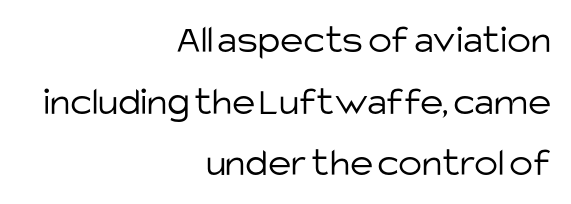
Q: Is the text bold? A: No.
Q: Is the text italic (slanted)? A: No, it is upright.
Q: Is the typeface a serif or a sans-serif typeface? A: Sans-serif.
Q: Is the text underlined? A: No.
Q: How is the paragraph aligned? A: Right-aligned.
Q: Is the spacing between letters normal or unusually wide? A: Normal.
Q: Is the spacing between lines tight, normal or loose? A: Normal.
Q: Width (condensed, normal, or wide)? A: Normal.
Q: Stroke contrast? A: Low.
Q: x-height? A: Large.
Q: Monospaced? A: No.
